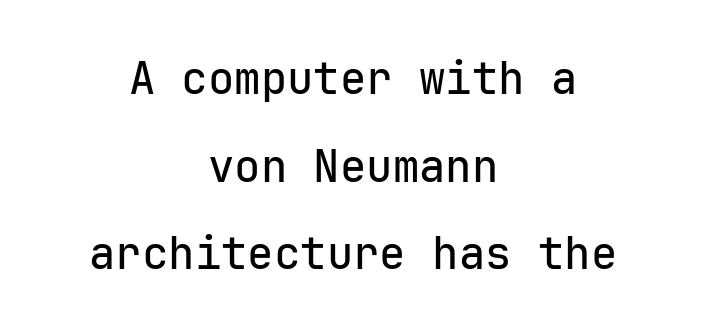
The image shows 44 px sans-serif type, upright, monospaced; set centered, loose line spacing (1.99x), normal letter spacing, not underlined; low stroke contrast and a medium x-height.
